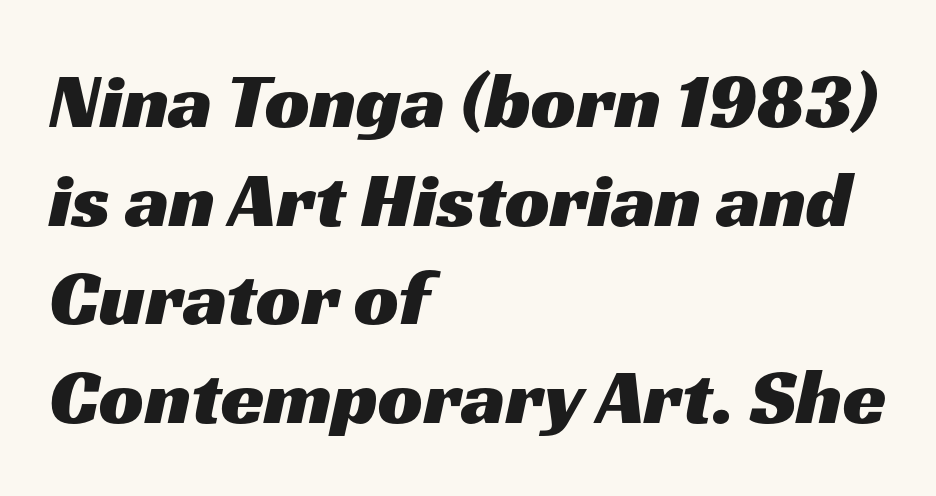
Q: Is the typeface a serif or a sans-serif typeface? A: Sans-serif.
Q: Is the text underlined? A: No.
Q: How is the paragraph aligned? A: Left-aligned.
Q: Is the spacing between letters normal or unusually wide? A: Normal.
Q: Is the spacing between lines tight, normal or loose? A: Normal.
Q: Width (condensed, normal, or wide)? A: Wide.
Q: Stroke contrast? A: Medium.
Q: x-height? A: Medium.
Q: Monospaced? A: No.
